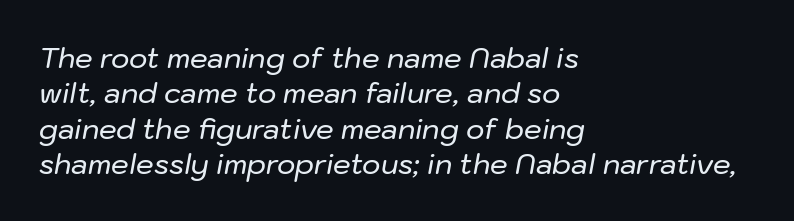
{"italic": "yes", "lean": "right", "slant_degrees": 10, "width": "normal", "stroke_contrast": "low", "x_height": "medium", "monospaced": "no", "underline": "no", "align": "left", "line_spacing": "normal", "line_spacing_ratio": 1.26, "letter_spacing": "normal", "letter_spacing_em": 0.0, "glyph_px": 28}
